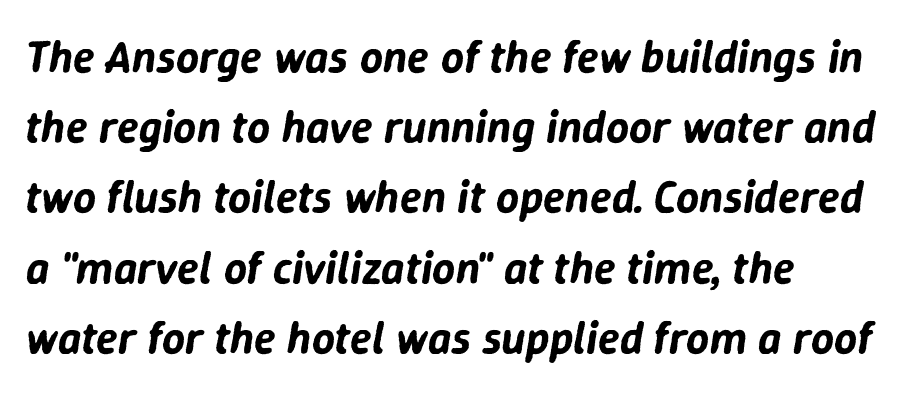
Q: Is the text italic (slanted)? A: Yes, it leans right by about 9 degrees.
Q: Is the text underlined? A: No.
Q: How is the paragraph aligned? A: Left-aligned.
Q: Is the spacing between letters normal or unusually wide? A: Normal.
Q: Is the spacing between lines tight, normal or loose? A: Normal.
Q: Width (condensed, normal, or wide)? A: Normal.
Q: Stroke contrast? A: Low.
Q: x-height? A: Medium.
Q: Monospaced? A: No.
